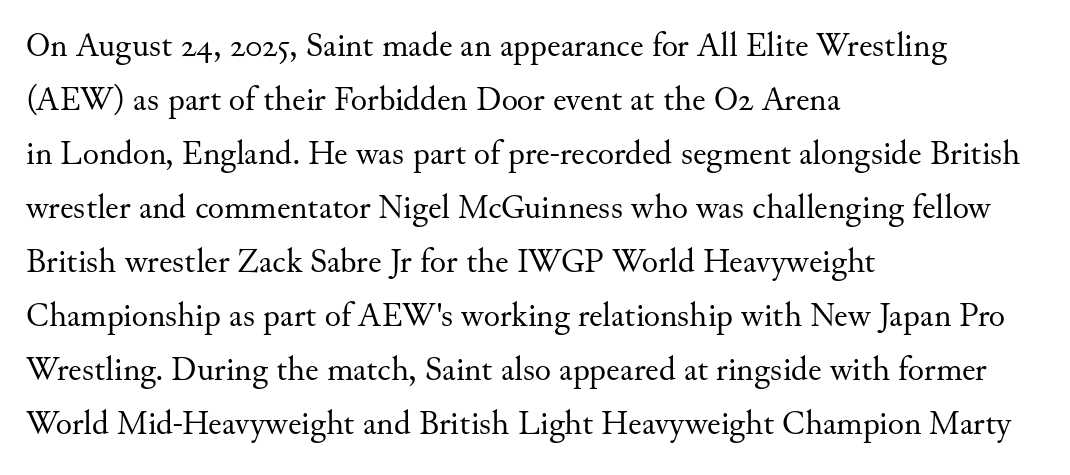
Check under the words: just untouched page. A typesetter would call this proportional, since set widths differ per character. Note: serifs present on the glyphs. Is the letter spacing exaggerated? No — it looks like the ordinary default. The rendering anchors every line to the left-hand side. This is roman type, the default non-slanted kind.
